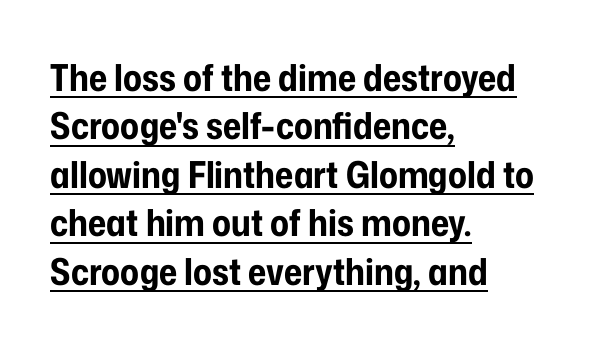
Q: Is the text bold? A: Yes.
Q: Is the text italic (slanted)? A: No, it is upright.
Q: Is the typeface a serif or a sans-serif typeface? A: Sans-serif.
Q: Is the text underlined? A: Yes.
Q: How is the paragraph aligned? A: Left-aligned.
Q: Is the spacing between letters normal or unusually wide? A: Normal.
Q: Is the spacing between lines tight, normal or loose? A: Normal.
Q: Width (condensed, normal, or wide)? A: Condensed.
Q: Stroke contrast? A: Low.
Q: x-height? A: Medium.
Q: Monospaced? A: No.
